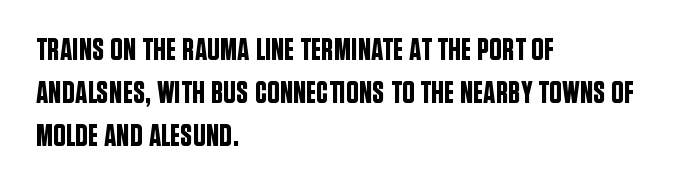
Q: Is the text italic (slanted)? A: No, it is upright.
Q: Is the typeface a serif or a sans-serif typeface? A: Sans-serif.
Q: Is the text underlined? A: No.
Q: How is the paragraph aligned? A: Left-aligned.
Q: Is the spacing between letters normal or unusually wide? A: Normal.
Q: Is the spacing between lines tight, normal or loose? A: Normal.
Q: Width (condensed, normal, or wide)? A: Condensed.
Q: Stroke contrast? A: Low.
Q: x-height? A: Large.
Q: Monospaced? A: No.
